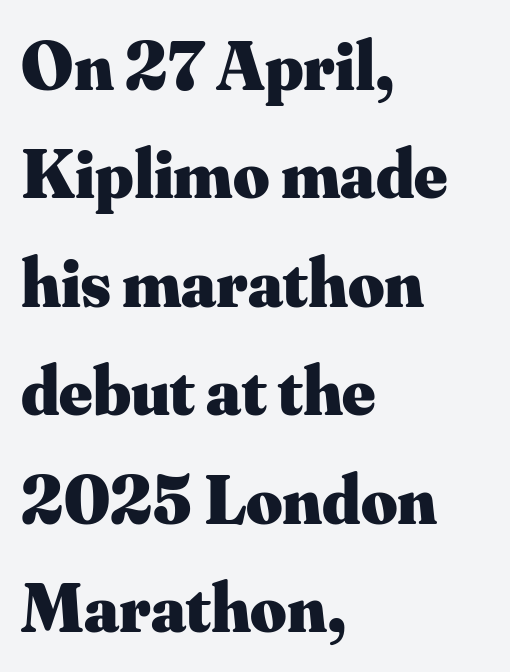
{"serif": "yes", "italic": "no", "bold": "yes", "weight": "heavy", "width": "normal", "stroke_contrast": "medium", "x_height": "small", "monospaced": "no", "underline": "no", "align": "left", "line_spacing": "normal", "line_spacing_ratio": 1.55, "letter_spacing": "normal", "letter_spacing_em": 0.0, "glyph_px": 70}
